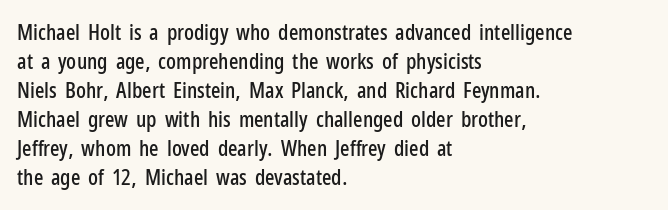
Q: Is the text italic (slanted)? A: No, it is upright.
Q: Is the text underlined? A: No.
Q: How is the paragraph aligned? A: Left-aligned.
Q: Is the spacing between letters normal or unusually wide? A: Normal.
Q: Is the spacing between lines tight, normal or loose? A: Normal.
